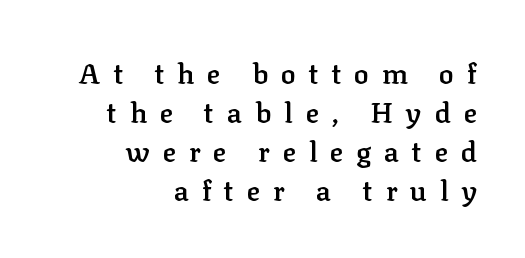
The image shows 28 px semibold serif type, upright; set right-aligned, normal line spacing (1.39x), unusually wide letter spacing (+0.46 em), not underlined; low stroke contrast and a medium x-height.
